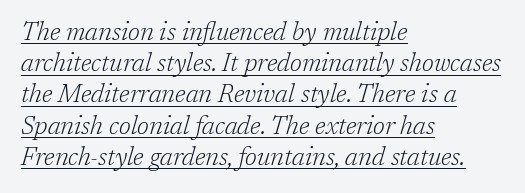
Q: Is the text bold? A: No.
Q: Is the text italic (slanted)? A: Yes, it leans right by about 17 degrees.
Q: Is the text underlined? A: Yes.
Q: How is the paragraph aligned? A: Left-aligned.
Q: Is the spacing between letters normal or unusually wide? A: Normal.
Q: Is the spacing between lines tight, normal or loose? A: Normal.
